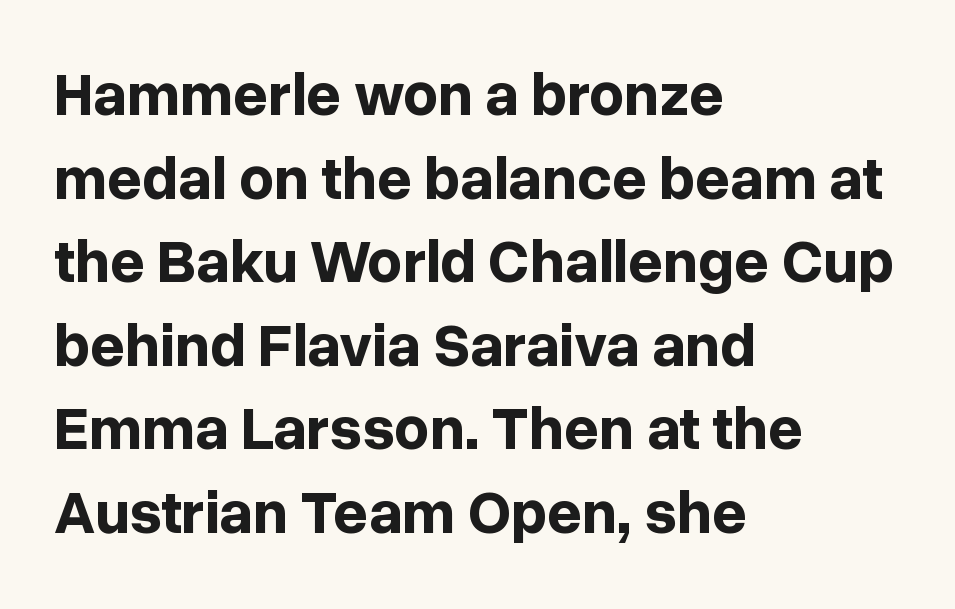
{"serif": "no", "italic": "no", "bold": "yes", "weight": "bold", "width": "normal", "stroke_contrast": "low", "x_height": "medium", "monospaced": "no", "underline": "no", "align": "left", "line_spacing": "normal", "line_spacing_ratio": 1.37, "letter_spacing": "normal", "letter_spacing_em": 0.0, "glyph_px": 61}
